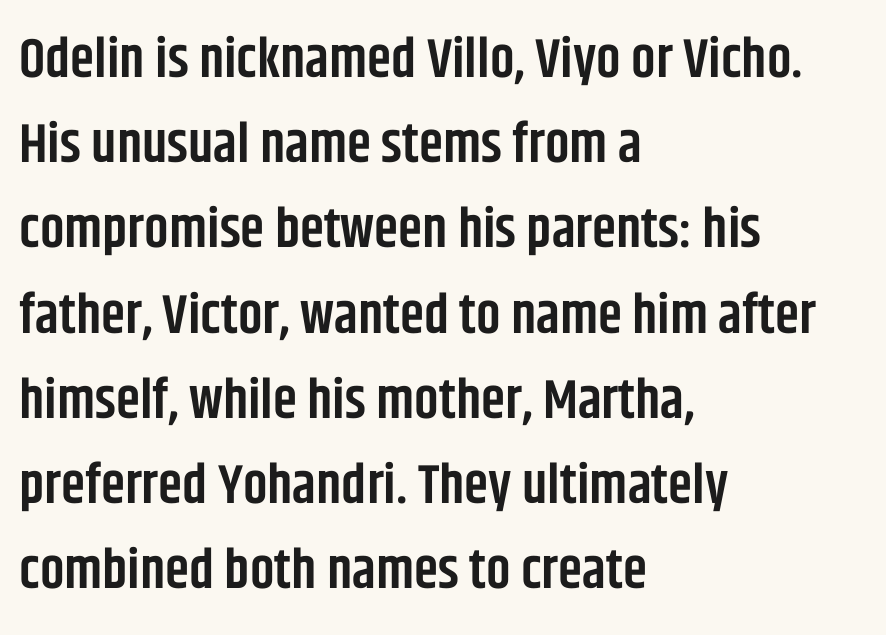
Quick note: underline off. No feet cap the strokes, marking this as sans-serif type. These lines stack with their left ends in a neat column. The space between consecutive lines is moderate. These lines are rendered in a variable-pitch font. Characters remain perfectly vertical along every line.
